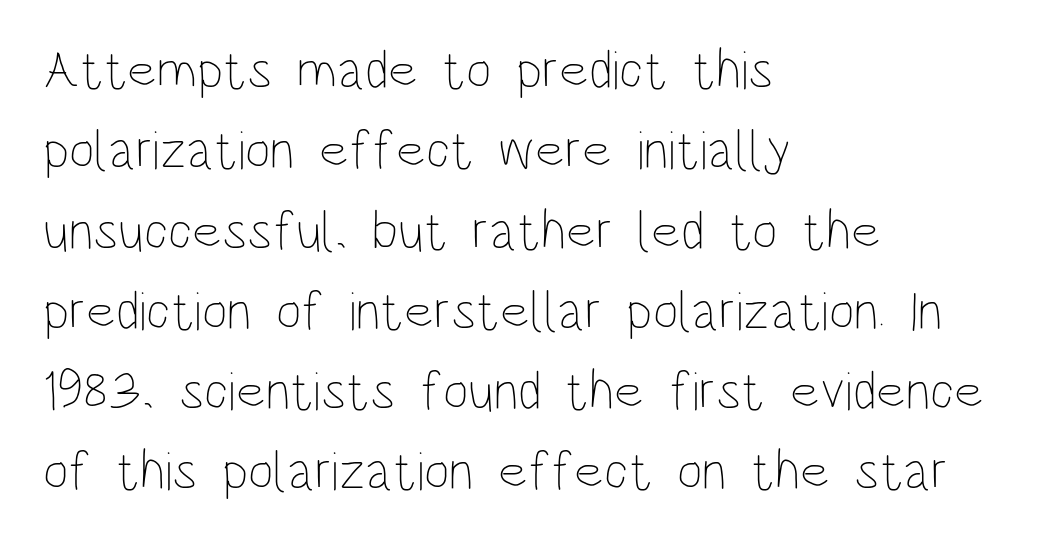
Q: Is the text bold? A: No.
Q: Is the text italic (slanted)? A: No, it is upright.
Q: Is the text underlined? A: No.
Q: How is the paragraph aligned? A: Left-aligned.
Q: Is the spacing between letters normal or unusually wide? A: Normal.
Q: Is the spacing between lines tight, normal or loose? A: Normal.
Q: Width (condensed, normal, or wide)? A: Condensed.
Q: Stroke contrast? A: Low.
Q: x-height? A: Large.
Q: Monospaced? A: No.
